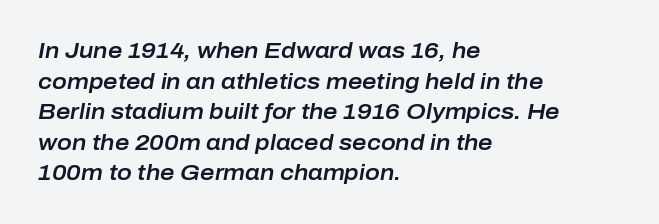
{"italic": "yes", "lean": "right", "slant_degrees": 10, "underline": "no", "align": "left", "line_spacing": "normal", "line_spacing_ratio": 1.39, "letter_spacing": "normal", "letter_spacing_em": 0.0, "glyph_px": 22}
